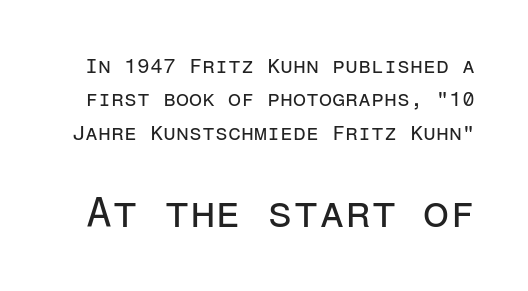
The tracking reads as untouched default to a designer's eye. Is there much room between lines? A standard amount, neither cramped nor airy. Think of a typewriter: that constant character pitch is what you see here. Italic? Not at all — the glyphs are vertical.
